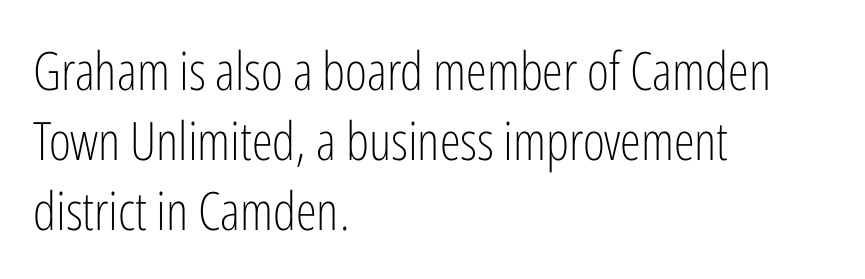
The image shows 53 px light, condensed sans-serif type, upright; set left-aligned, normal line spacing (1.32x), normal letter spacing, not underlined; low stroke contrast and a medium x-height.
